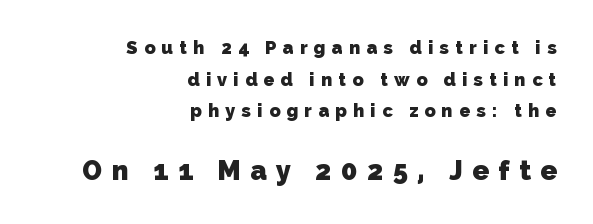
Q: Is the text bold? A: Yes.
Q: Is the text underlined? A: No.
Q: How is the paragraph aligned? A: Right-aligned.
Q: Is the spacing between letters normal or unusually wide? A: Unusually wide.
Q: Which block of text is set in a larger size, the first (top) or the second (bottom)? A: The second (bottom) one.
